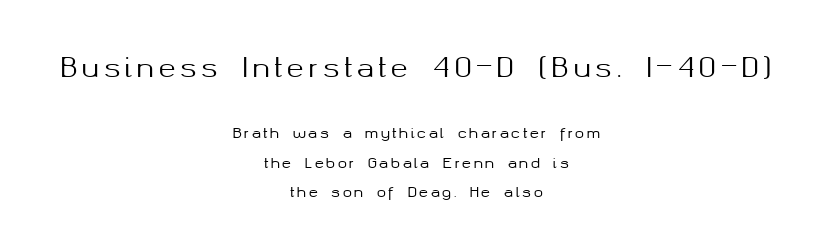
Q: Is the text italic (slanted)? A: No, it is upright.
Q: Is the text underlined? A: No.
Q: How is the paragraph aligned? A: Centered.
Q: Is the spacing between lines tight, normal or loose? A: Loose.
Q: Which block of text is set in a larger size, the first (top) or the second (bottom)? A: The first (top) one.
